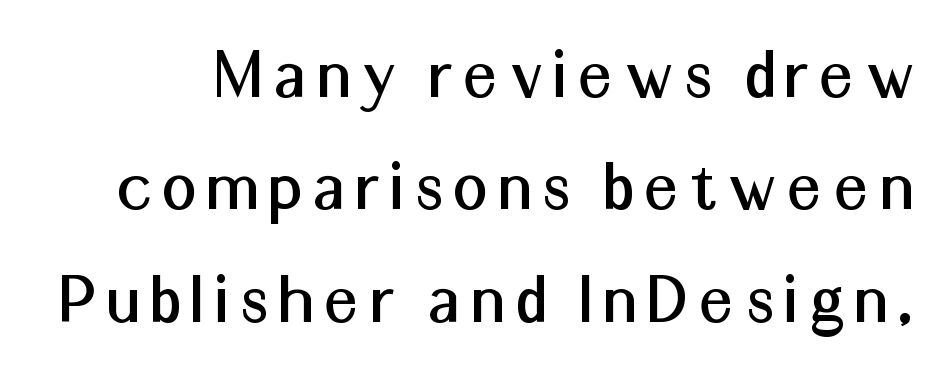
Q: Is the text italic (slanted)? A: No, it is upright.
Q: Is the typeface a serif or a sans-serif typeface? A: Sans-serif.
Q: Is the text underlined? A: No.
Q: Is the spacing between lines tight, normal or loose? A: Normal.
Q: Width (condensed, normal, or wide)? A: Normal.
Q: Stroke contrast? A: Medium.
Q: x-height? A: Medium.
Q: Monospaced? A: No.
